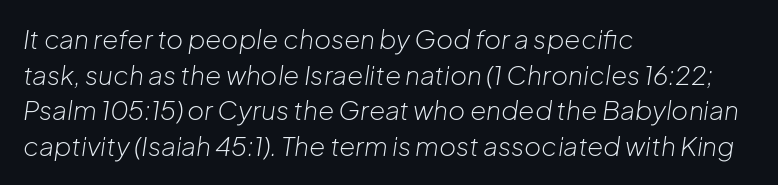
Q: Is the text bold? A: No.
Q: Is the text italic (slanted)? A: Yes, it leans right by about 8 degrees.
Q: Is the text underlined? A: No.
Q: How is the paragraph aligned? A: Left-aligned.
Q: Is the spacing between letters normal or unusually wide? A: Normal.
Q: Is the spacing between lines tight, normal or loose? A: Normal.
